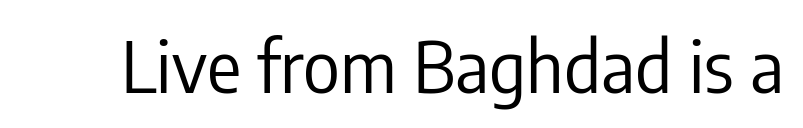
The image shows 71 px regular-weight, condensed sans-serif type, upright; set normal letter spacing, not underlined; low stroke contrast and a medium x-height.
